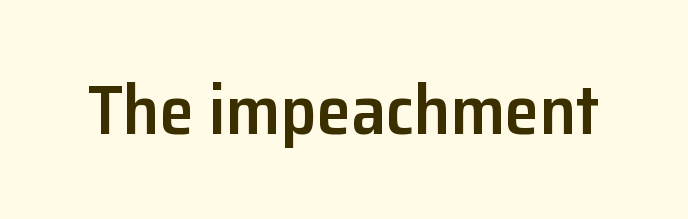
The image shows 70 px semibold sans-serif type, upright; set normal letter spacing, not underlined; low stroke contrast and a medium x-height.
